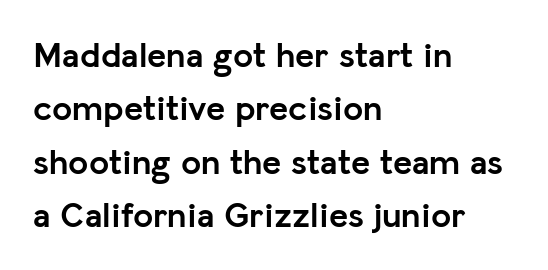
The image shows 36 px semibold sans-serif type, upright; set left-aligned, normal line spacing (1.48x), normal letter spacing, not underlined; low stroke contrast and a medium x-height.
